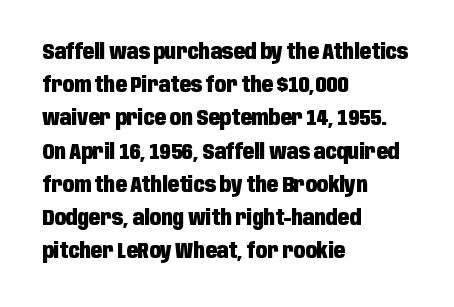
The font is running at its bold setting. Letters rest on an invisible, unmarked baseline. Students, note that the glyphs here touch the page at normal intervals. The rendering anchors every line to the left-hand side.
